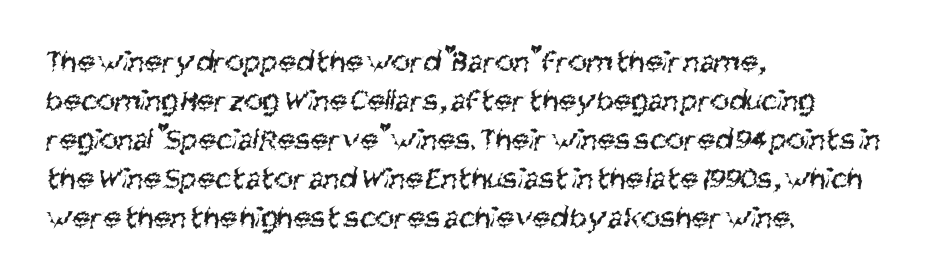
The gaps between neighbouring characters are ordinary and unremarkable. Examine the stroke ends and you'll find no serifs. On a weight scale, this lands at 450 or below. Here the designer chose a conventional face with non-uniform glyph widths.
